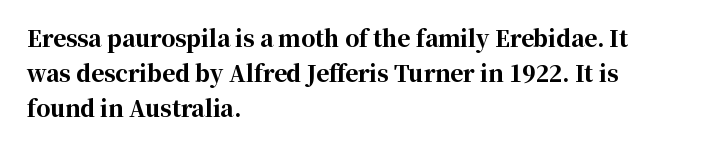
The image shows 22 px bold type, upright; set left-aligned, normal line spacing (1.59x), normal letter spacing, not underlined.
